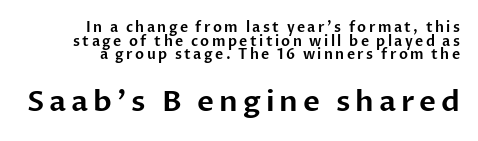
You can tell it's not italic because the verticals are truly vertical. Between these two stacked blocks, the lower one wins on size. The space between consecutive lines is stingy. The passage is arranged like a letterhead date or caption credit — flush right. The passage shown is typed in a proportional face where columns would drift.
